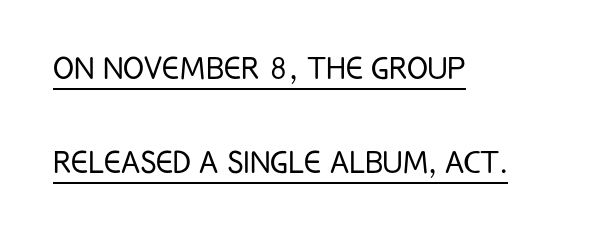
{"serif": "no", "italic": "no", "bold": "no", "weight": "light", "width": "condensed", "stroke_contrast": "low", "x_height": "large", "monospaced": "no", "underline": "yes", "align": "left", "line_spacing": "loose", "line_spacing_ratio": 2.4, "letter_spacing": "normal", "letter_spacing_em": 0.0, "glyph_px": 39}
